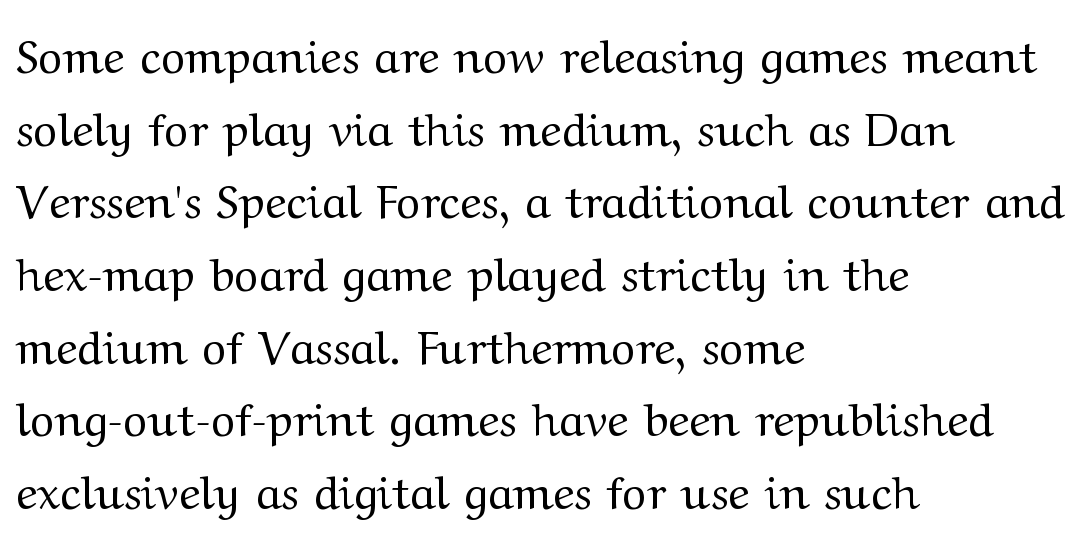
{"serif": "yes", "italic": "no", "bold": "no", "weight": "regular", "width": "wide", "stroke_contrast": "medium", "x_height": "medium", "monospaced": "no", "underline": "no", "align": "left", "line_spacing": "normal", "line_spacing_ratio": 1.58, "letter_spacing": "normal", "letter_spacing_em": 0.0, "glyph_px": 46}
